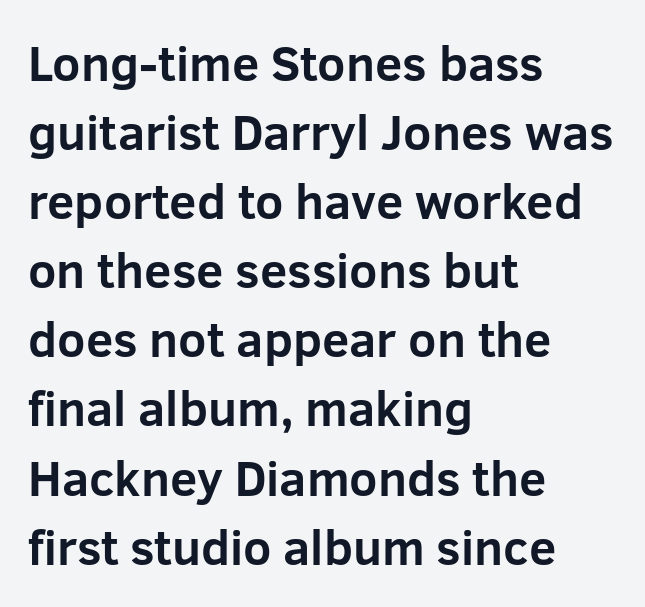
The image shows 49 px bold sans-serif type, upright; set left-aligned, normal line spacing (1.41x), normal letter spacing, not underlined; low stroke contrast and a medium x-height.
